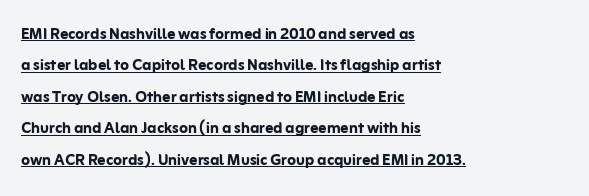
{"italic": "no", "bold": "yes", "underline": "yes", "align": "left", "line_spacing": "normal", "line_spacing_ratio": 1.57, "letter_spacing": "normal", "letter_spacing_em": 0.0, "glyph_px": 20}
